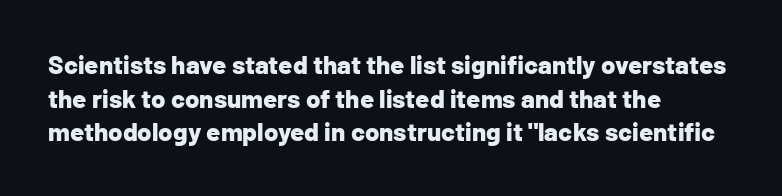
Regarding leading, the lines here are spaced in the standard way. Nothing unusual about the tracking: characters are spaced as the font intends. Clear beneath every line of the passage. The compositor pushed each line to the left boundary. Ascenders rise straight up at ninety degrees. The font is running at its bold setting.
